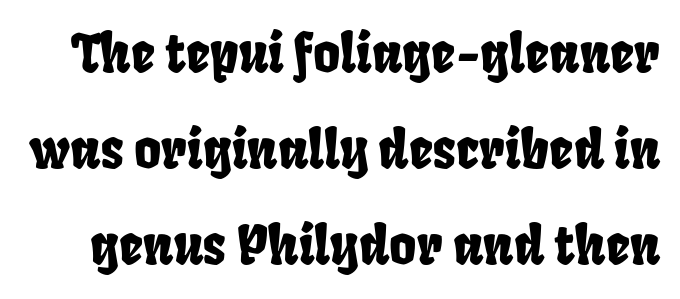
Q: Is the typeface a serif or a sans-serif typeface? A: Sans-serif.
Q: Is the text underlined? A: No.
Q: Is the spacing between letters normal or unusually wide? A: Normal.
Q: Width (condensed, normal, or wide)? A: Condensed.
Q: Stroke contrast? A: Low.
Q: x-height? A: Large.
Q: Monospaced? A: No.
